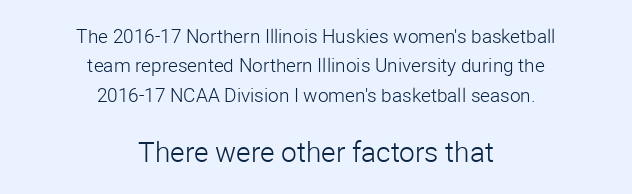
{"serif": "no", "italic": "no", "bold": "no", "weight": "light", "width": "normal", "stroke_contrast": "low", "x_height": "medium", "monospaced": "no", "underline": "no", "align": "center", "line_spacing": "normal", "line_spacing_ratio": 1.54, "letter_spacing": "normal", "letter_spacing_em": 0.0, "larger_block": "second", "size_ratio": 1.47, "glyph_px": 28}
